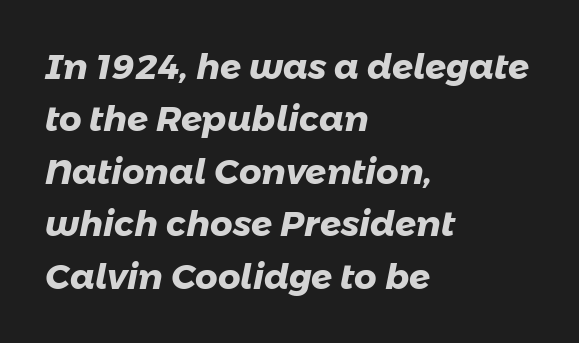
This rendering employs a face without finishing strokes, i.e., a sans-serif. The characters look thick and weighty, a clear bold. In CSS terms this would be text-align: left. The passage shown is typed in a proportional face where columns would drift. These lines sit exactly where default settings would place them. Beneath every word, the page is bare.
